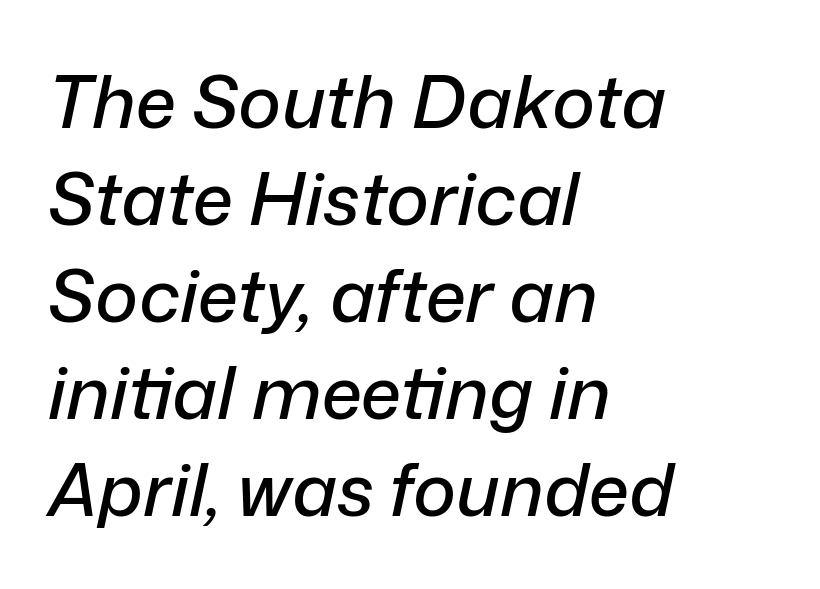
{"italic": "yes", "lean": "right", "slant_degrees": 12, "width": "normal", "stroke_contrast": "low", "x_height": "medium", "monospaced": "no", "underline": "no", "align": "left", "line_spacing": "normal", "line_spacing_ratio": 1.33, "letter_spacing": "normal", "letter_spacing_em": 0.0, "glyph_px": 73}
